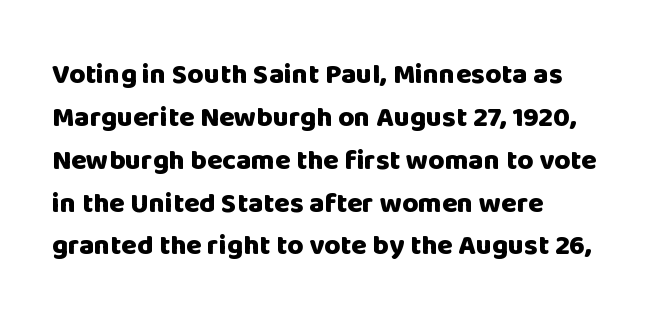
{"serif": "no", "italic": "no", "bold": "yes", "weight": "heavy", "width": "normal", "stroke_contrast": "low", "x_height": "large", "monospaced": "no", "underline": "no", "align": "left", "line_spacing": "normal", "line_spacing_ratio": 1.53, "letter_spacing": "normal", "letter_spacing_em": 0.0, "glyph_px": 28}
